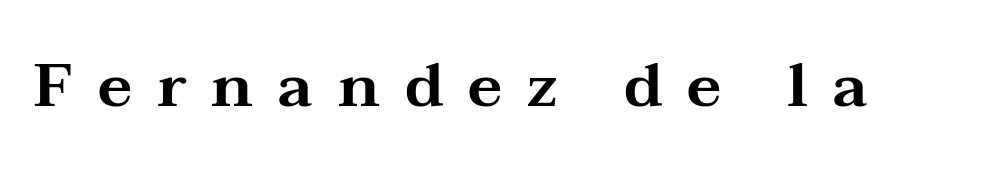
Q: Is the text italic (slanted)? A: No, it is upright.
Q: Is the typeface a serif or a sans-serif typeface? A: Serif.
Q: Is the text underlined? A: No.
Q: Is the spacing between letters normal or unusually wide? A: Unusually wide.
Q: Width (condensed, normal, or wide)? A: Wide.
Q: Stroke contrast? A: Medium.
Q: x-height? A: Medium.
Q: Monospaced? A: No.
